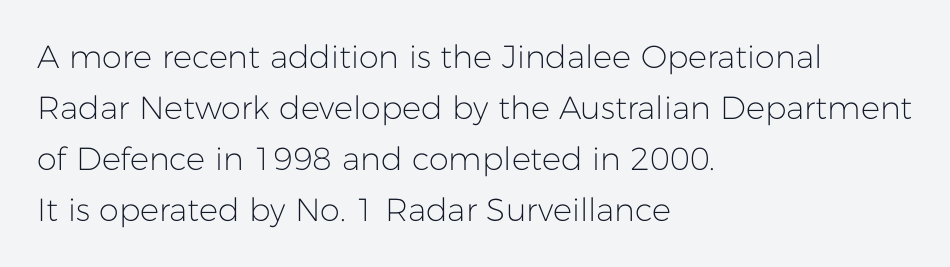
Q: Is the text bold? A: No.
Q: Is the text italic (slanted)? A: No, it is upright.
Q: Is the typeface a serif or a sans-serif typeface? A: Sans-serif.
Q: Is the text underlined? A: No.
Q: How is the paragraph aligned? A: Left-aligned.
Q: Is the spacing between letters normal or unusually wide? A: Normal.
Q: Is the spacing between lines tight, normal or loose? A: Normal.
Q: Width (condensed, normal, or wide)? A: Normal.
Q: Stroke contrast? A: Low.
Q: x-height? A: Medium.
Q: Monospaced? A: No.
